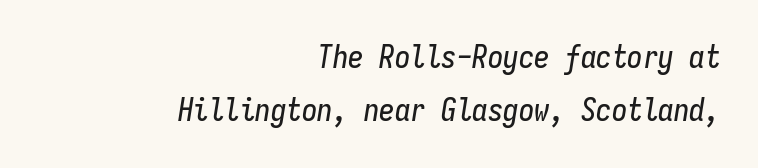
These lines stack with their right ends in a neat column. Honestly, the letter spacing is just normal — you wouldn't notice it. No word sits above an underline. The text carries the slant typical of an italic or oblique font.
